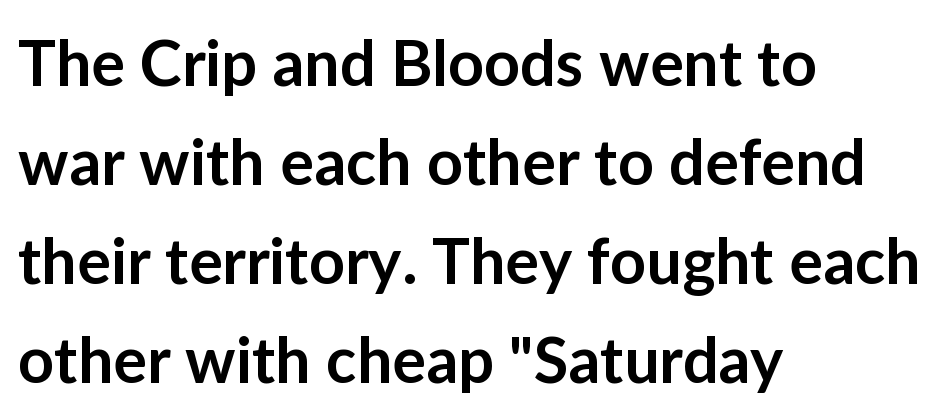
{"serif": "no", "italic": "no", "bold": "semi", "weight": "semibold", "width": "normal", "stroke_contrast": "low", "x_height": "medium", "monospaced": "no", "underline": "no", "align": "left", "line_spacing": "normal", "line_spacing_ratio": 1.57, "letter_spacing": "normal", "letter_spacing_em": 0.0, "glyph_px": 63}
